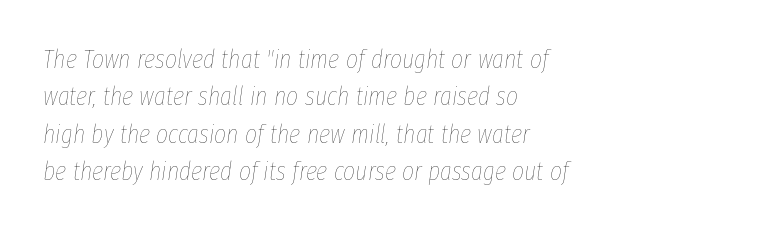
Leading matches the norm, producing a regular column. Every row of glyphs begins at an identical x-position on the left. If you drew a line through each stem, it would be angled. The font sits on the lighter half of the weight spectrum, regular included. A typesetter would call this zero additional tracking. Plain, unruled lines of type.
